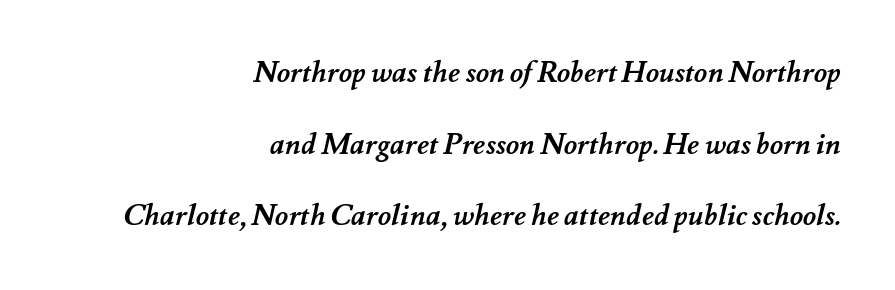
The baseline area is clear. Successive baselines arrive slowly, with a big drop between each. The typesetter chose a ragged-left arrangement here. Inter-character spacing is left at the font's built-in metrics. These words are printed bold, with thick strokes throughout.
